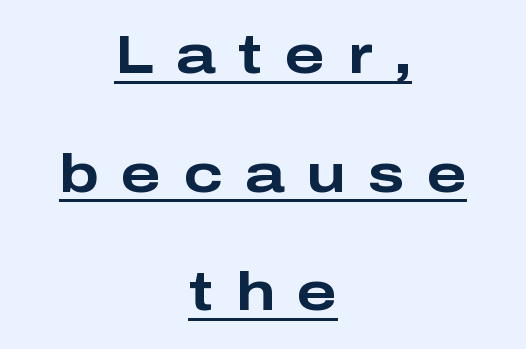
The rendering inserts visible extra space after every character. These characters rest on top of a visible drawn line. Students, observe: this is what heavily led, spacious text looks like. Is this a sans? Yes — the strokes have no serifs.
